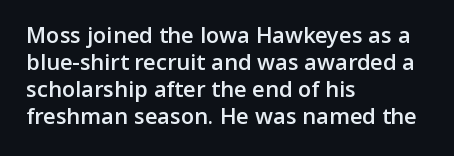
Q: Is the text bold? A: Semi-bold.
Q: Is the text italic (slanted)? A: No, it is upright.
Q: Is the text underlined? A: No.
Q: How is the paragraph aligned? A: Left-aligned.
Q: Is the spacing between letters normal or unusually wide? A: Normal.
